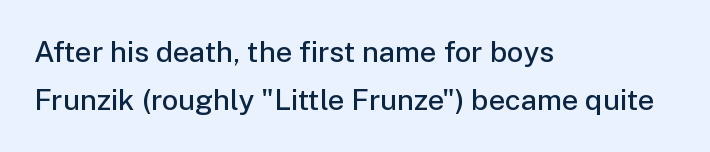
{"serif": "no", "italic": "no", "bold": "semi", "weight": "semibold", "width": "normal", "stroke_contrast": "low", "x_height": "medium", "monospaced": "no", "underline": "no", "align": "left", "line_spacing": "normal", "line_spacing_ratio": 1.66, "letter_spacing": "normal", "letter_spacing_em": 0.0, "glyph_px": 29}
